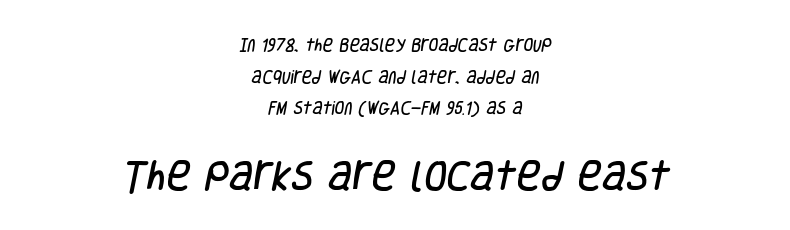
{"serif": "no", "width": "condensed", "stroke_contrast": "low", "x_height": "large", "monospaced": "no", "underline": "no", "align": "center", "line_spacing": "loose", "line_spacing_ratio": 2.26, "letter_spacing": "normal", "letter_spacing_em": 0.0, "larger_block": "second", "size_ratio": 2.36, "glyph_px": 33}
